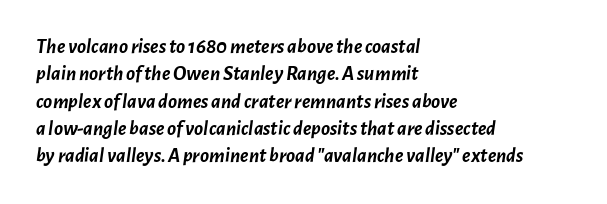
{"italic": "yes", "lean": "right", "slant_degrees": 7, "bold": "yes", "underline": "no", "align": "left", "line_spacing": "normal", "line_spacing_ratio": 1.3, "letter_spacing": "normal", "letter_spacing_em": 0.0, "glyph_px": 21}
